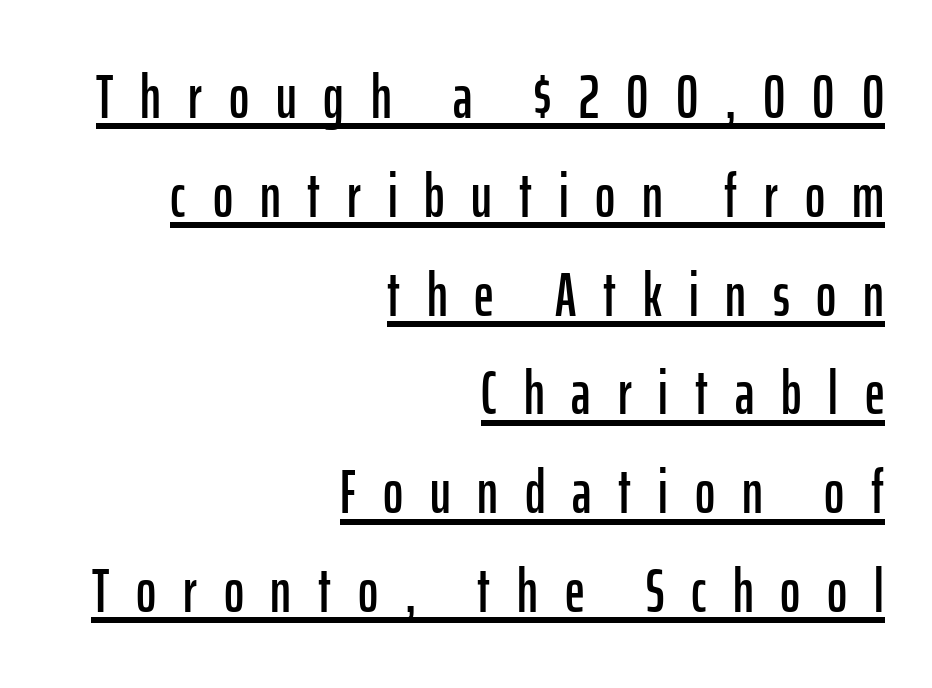
{"serif": "no", "italic": "no", "width": "condensed", "stroke_contrast": "low", "x_height": "medium", "monospaced": "no", "underline": "yes", "align": "right", "line_spacing": "normal", "line_spacing_ratio": 1.62, "letter_spacing": "wide", "letter_spacing_em": 0.44, "glyph_px": 61}
